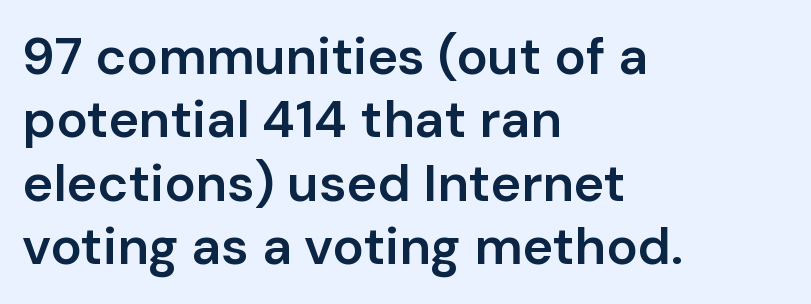
Q: Is the text bold? A: Semi-bold.
Q: Is the text italic (slanted)? A: No, it is upright.
Q: Is the typeface a serif or a sans-serif typeface? A: Sans-serif.
Q: Is the text underlined? A: No.
Q: How is the paragraph aligned? A: Left-aligned.
Q: Is the spacing between letters normal or unusually wide? A: Normal.
Q: Width (condensed, normal, or wide)? A: Normal.
Q: Stroke contrast? A: Low.
Q: x-height? A: Medium.
Q: Monospaced? A: No.
